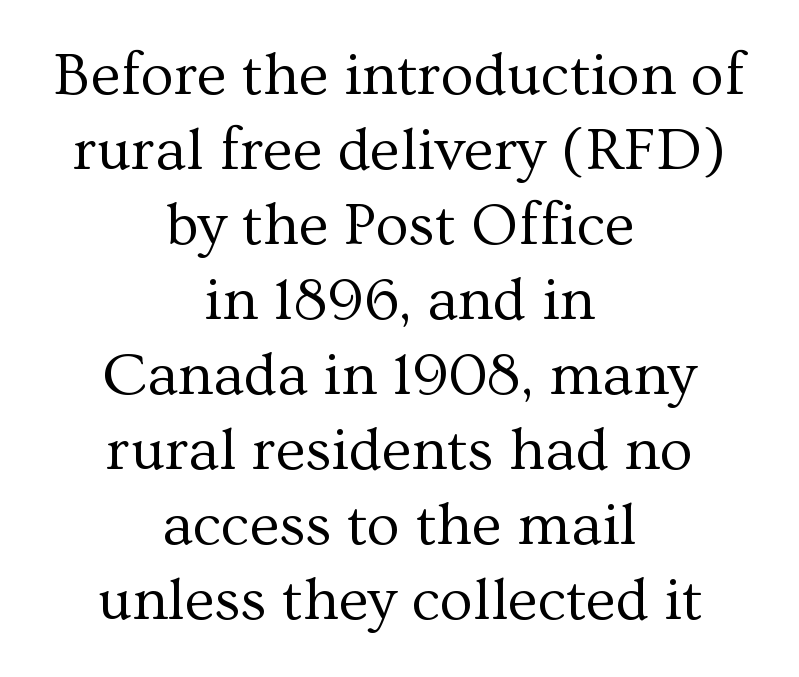
The image shows 61 px regular-weight serif type, upright; set centered, line spacing 1.23x, normal letter spacing, not underlined; medium stroke contrast and a medium x-height.
